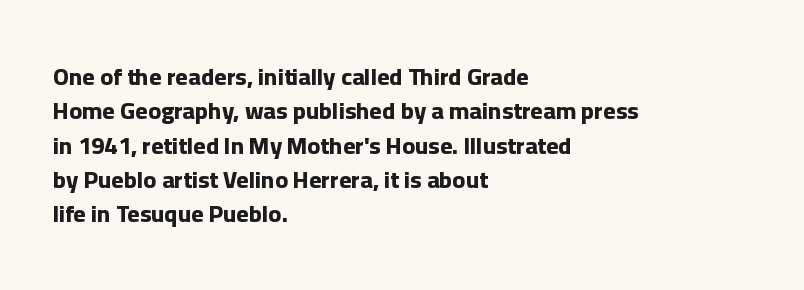
Q: Is the text bold? A: Yes.
Q: Is the text italic (slanted)? A: No, it is upright.
Q: Is the text underlined? A: No.
Q: How is the paragraph aligned? A: Left-aligned.
Q: Is the spacing between letters normal or unusually wide? A: Normal.
Q: Is the spacing between lines tight, normal or loose? A: Normal.
